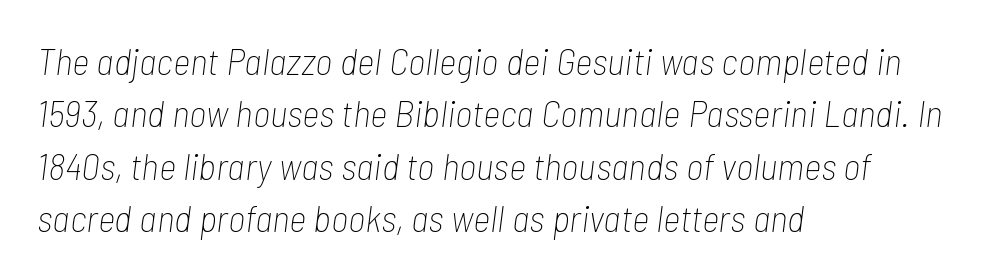
{"italic": "yes", "lean": "right", "slant_degrees": 7, "bold": "no", "weight": "thin", "width": "condensed", "stroke_contrast": "low", "x_height": "medium", "monospaced": "no", "underline": "no", "align": "left", "line_spacing": "normal", "line_spacing_ratio": 1.38, "letter_spacing": "normal", "letter_spacing_em": 0.0, "glyph_px": 38}
